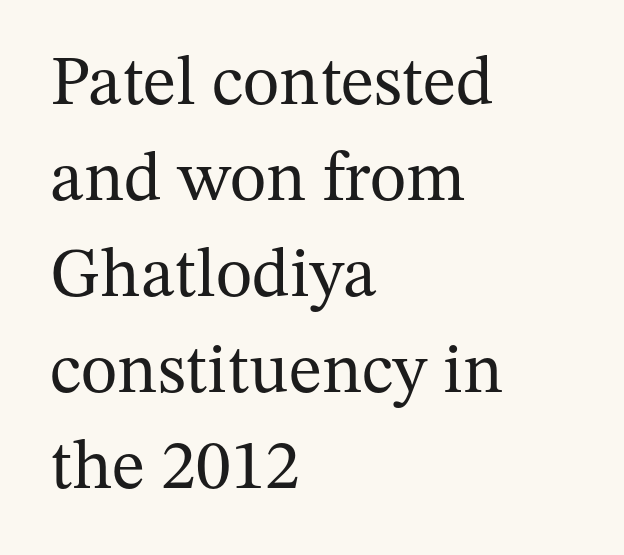
Reading down the column, the eye jumps a familiar distance to each next line. Do the letters lean? They stand straight. The passage shown is typed in a proportional face where columns would drift. Reading down the block, your eye returns to a fixed left position each line.
